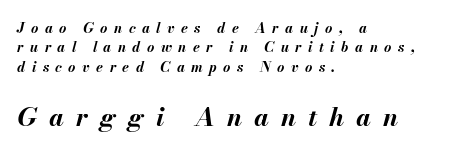
{"italic": "yes", "lean": "right", "slant_degrees": 13, "bold": "yes", "underline": "no", "align": "left", "line_spacing": "normal", "line_spacing_ratio": 1.39, "letter_spacing": "wide", "letter_spacing_em": 0.46, "larger_block": "second", "size_ratio": 1.86, "glyph_px": 26}
